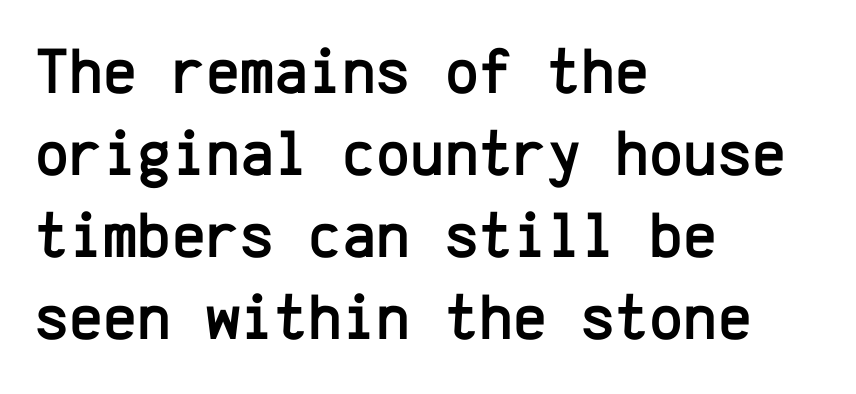
The image shows 65 px sans-serif type, upright, monospaced; set left-aligned, normal line spacing (1.26x), normal letter spacing, not underlined; low stroke contrast and a medium x-height.
